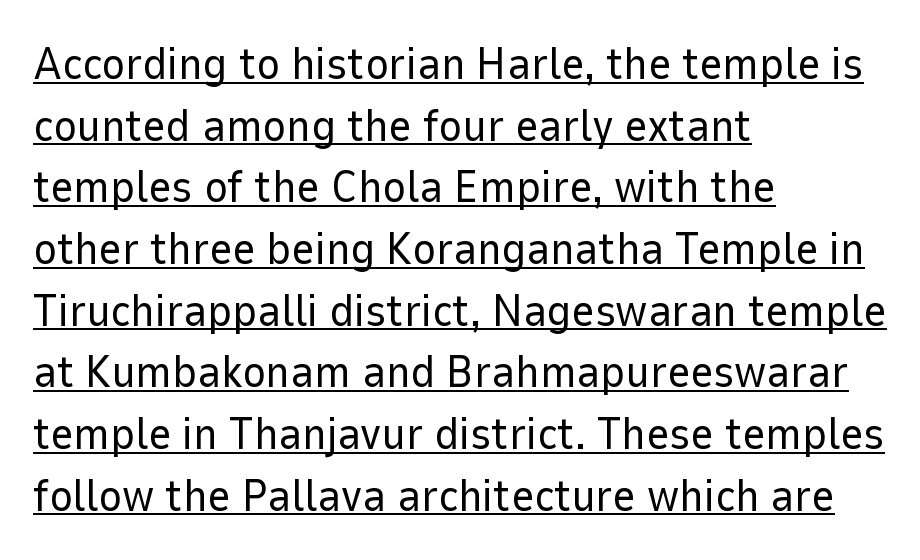
{"serif": "no", "italic": "no", "bold": "no", "weight": "regular", "width": "normal", "stroke_contrast": "low", "x_height": "medium", "monospaced": "no", "underline": "yes", "align": "left", "line_spacing": "normal", "line_spacing_ratio": 1.37, "letter_spacing": "normal", "letter_spacing_em": 0.0, "glyph_px": 45}
